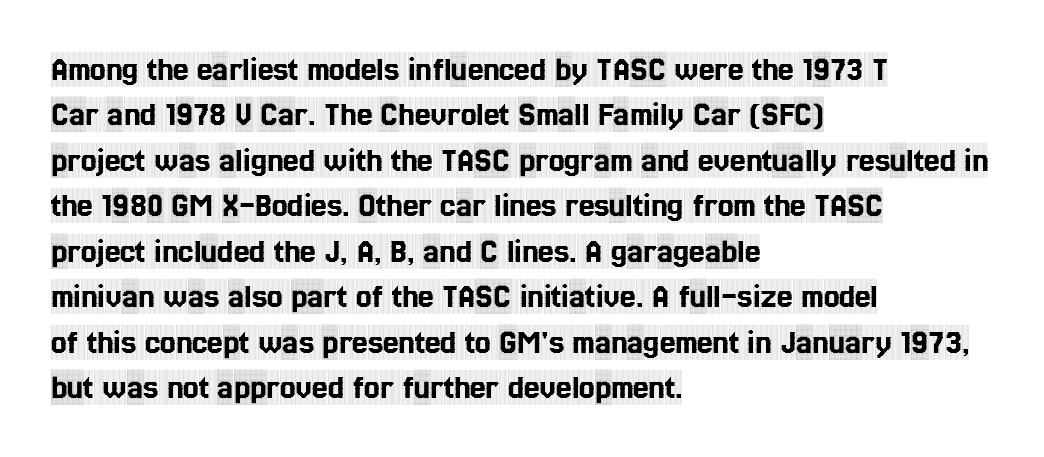
The image shows 35 px condensed serif type, upright; set left-aligned, normal line spacing (1.3x), normal letter spacing, not underlined; a large x-height.
